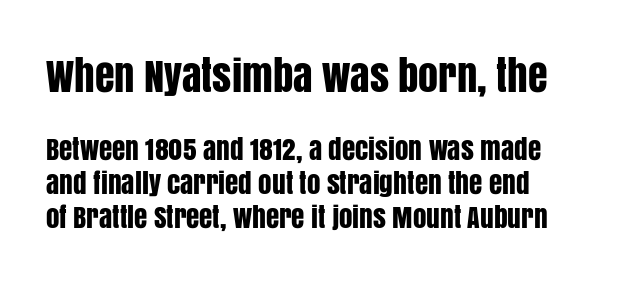
Tracking here is standard; glyphs follow each other at the usual distance. The letters advance in unequal steps, a hallmark of proportional type. This sample uses an upright cut, with every glyph sitting square on the baseline. This is sans-serif lettering, the kind often seen on screens and signage. Size contrast runs from large at the top to small at the bottom.
